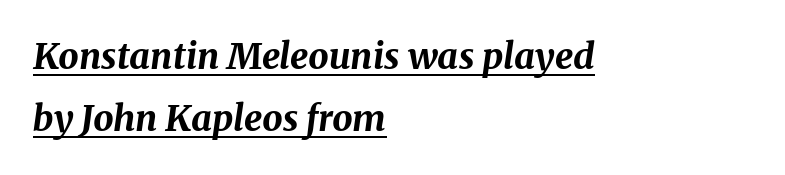
The image shows 36 px bold type, italic (leaning right); set left-aligned, line spacing 1.73x, normal letter spacing, underlined; medium stroke contrast and a medium x-height.
